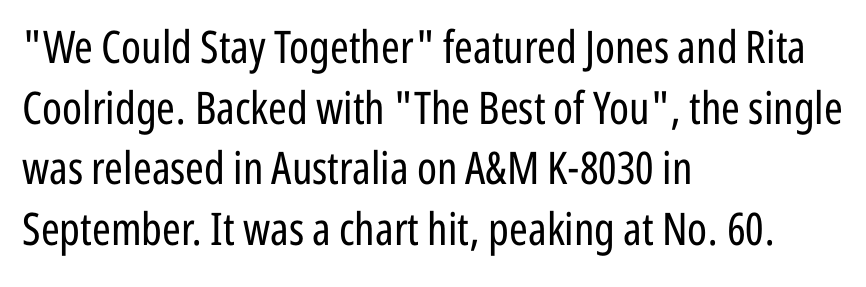
{"serif": "no", "italic": "no", "bold": "no", "weight": "regular", "width": "condensed", "stroke_contrast": "low", "x_height": "medium", "monospaced": "no", "underline": "no", "align": "left", "line_spacing": "normal", "line_spacing_ratio": 1.35, "letter_spacing": "normal", "letter_spacing_em": 0.0, "glyph_px": 45}
